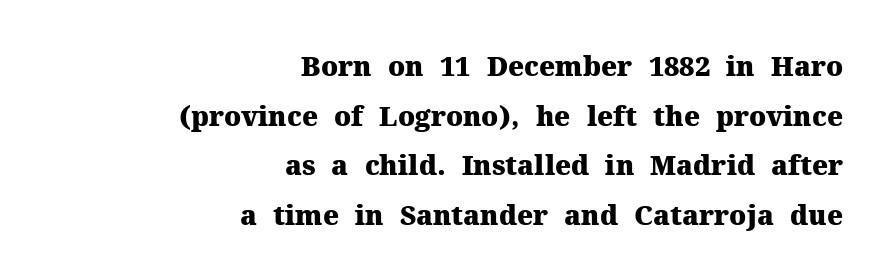
Q: Is the text bold? A: Yes.
Q: Is the text italic (slanted)? A: No, it is upright.
Q: Is the text underlined? A: No.
Q: How is the paragraph aligned? A: Right-aligned.
Q: Is the spacing between letters normal or unusually wide? A: Normal.
